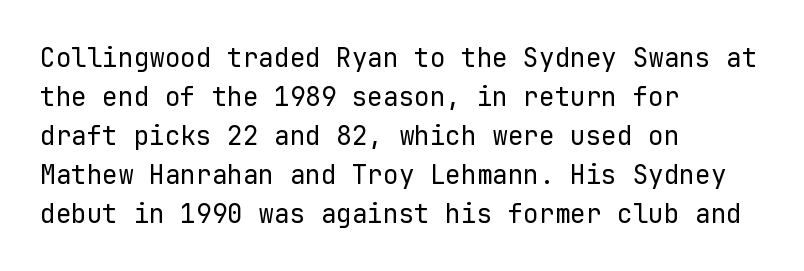
{"italic": "no", "bold": "no", "underline": "no", "align": "left", "line_spacing": "normal", "line_spacing_ratio": 1.5, "letter_spacing": "normal", "letter_spacing_em": 0.0, "glyph_px": 26}
